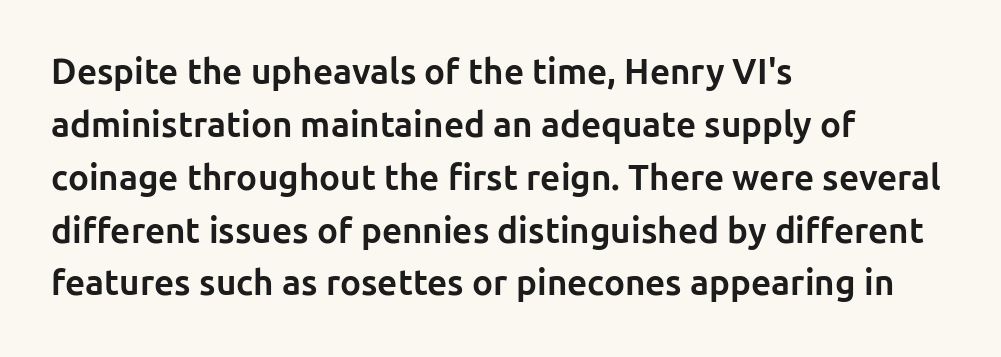
{"serif": "no", "italic": "no", "bold": "yes", "weight": "bold", "width": "normal", "stroke_contrast": "low", "x_height": "medium", "monospaced": "no", "underline": "no", "align": "left", "line_spacing": "normal", "line_spacing_ratio": 1.51, "letter_spacing": "normal", "letter_spacing_em": 0.0, "glyph_px": 35}
